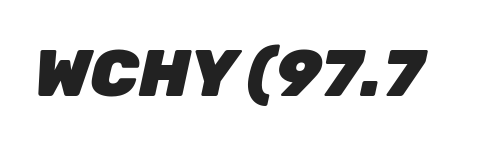
Proportional: the letters do not fall into vertical columns. This rendering features lettering with no underline. What weight is shown? A full bold with thick strokes. The letters sit at their default tracking, neither squeezed nor spread. Looking at the ascenders, they clearly lean.
